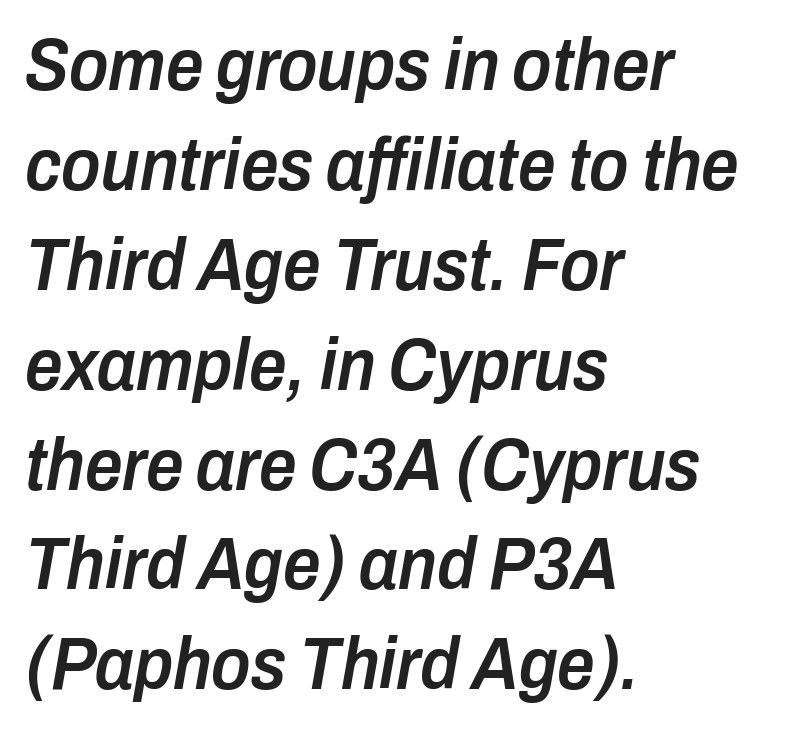
The passage shown is semibold, sitting just below true bold. A typesetter would mark this as italic. This block has exactly the height ordinary leading produces. Inter-character spacing is left at the font's built-in metrics.
